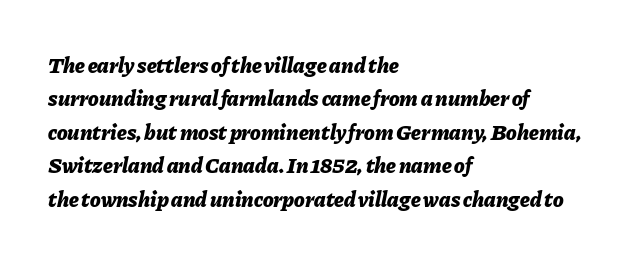
Any mark beneath the type? The region is blank. As a designer I'd log this as weight 700, bold. Tracking value appears to be zero — textbook default spacing. In terms of posture, this sample is oblique.
